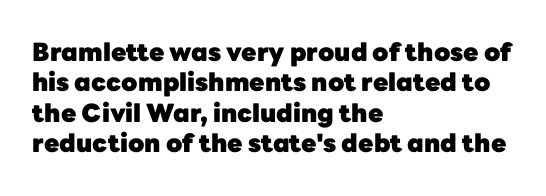
Each line starts at the same left margin while the right side varies. Words appear dense and cohesive because spacing is normal. What weight is shown? A full bold with thick strokes. Nope, not italic — everything's standing straight.
